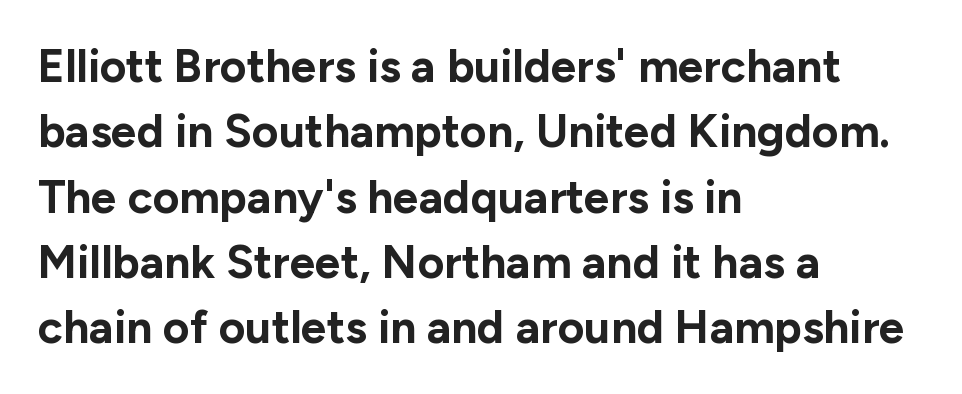
Weight: bold. Is there much room between lines? A standard amount, neither cramped nor airy. Nope, not italic — everything's standing straight. The rendering shows plain stroke endings on the letterforms — a sans-serif design.
